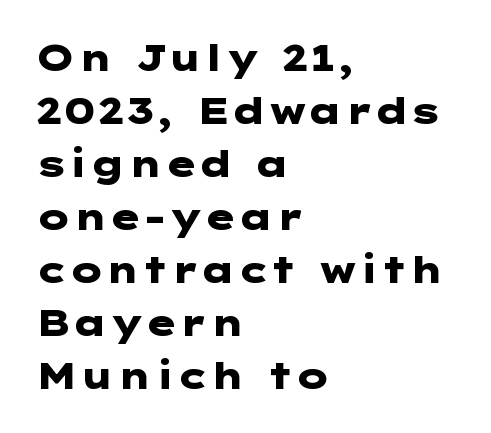
Note: no serifs on the glyphs. No italicization has been applied; the sample stays upright. Look at the stroke-to-counter ratio: heavy, a bold. Is the letter spacing exaggerated? No — it looks like the ordinary default. Baseline-to-baseline distance is the conventional proportion of letter height. Anything drawn beneath the words? Only blank space.
